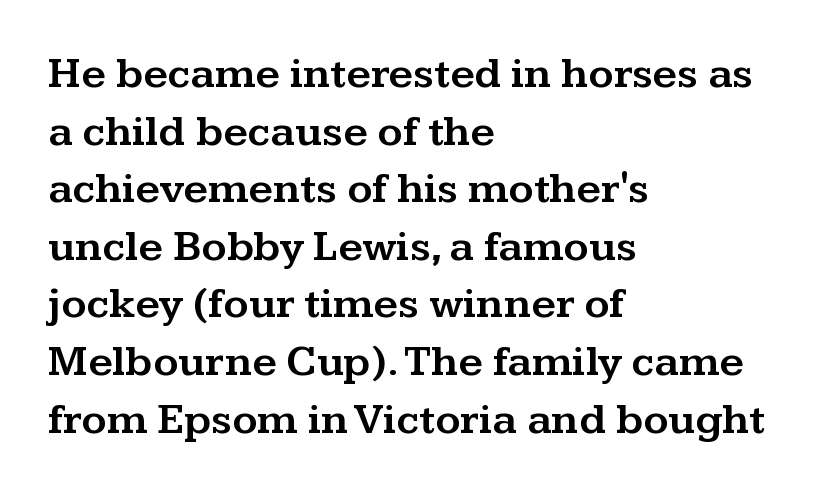
The image shows 43 px wide serif type, upright; set left-aligned, normal line spacing (1.34x), normal letter spacing, not underlined; medium stroke contrast and a medium x-height.
